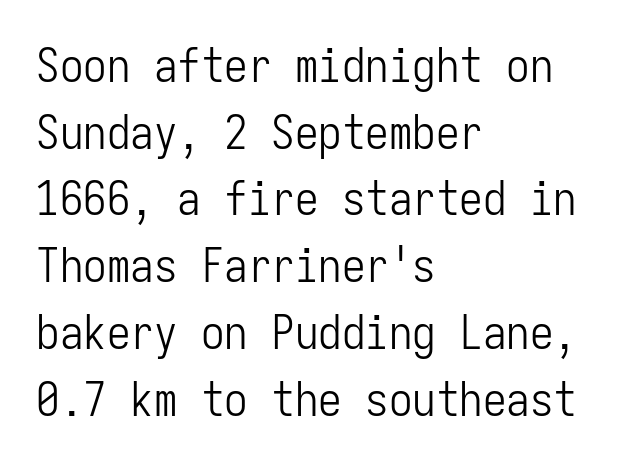
The image shows 47 px light, condensed sans-serif type, upright, monospaced; set left-aligned, normal line spacing (1.42x), normal letter spacing, not underlined; low stroke contrast and a medium x-height.
